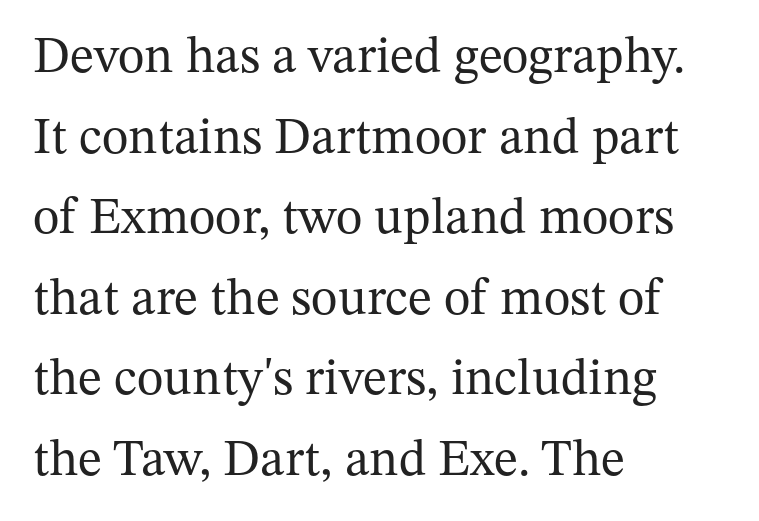
Q: Is the text bold? A: No.
Q: Is the text italic (slanted)? A: No, it is upright.
Q: Is the typeface a serif or a sans-serif typeface? A: Serif.
Q: Is the text underlined? A: No.
Q: How is the paragraph aligned? A: Left-aligned.
Q: Is the spacing between letters normal or unusually wide? A: Normal.
Q: Is the spacing between lines tight, normal or loose? A: Normal.
Q: Width (condensed, normal, or wide)? A: Normal.
Q: Stroke contrast? A: Medium.
Q: x-height? A: Medium.
Q: Monospaced? A: No.
